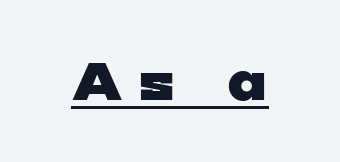
The letterforms stand isolated, each surrounded by extra space. Has an underline been added? It has. Note: no serifs on the glyphs. Note the varied advance widths — an 'i' is clearly narrower than an 'm'.
